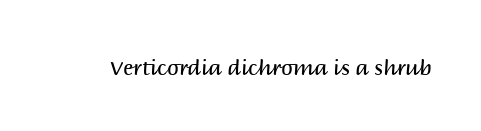
The passage shown is not underscored anywhere. Stems here are at most as thick as an everyday book face. Observe the ordinary spacing: letters are neighbours, not strangers.
